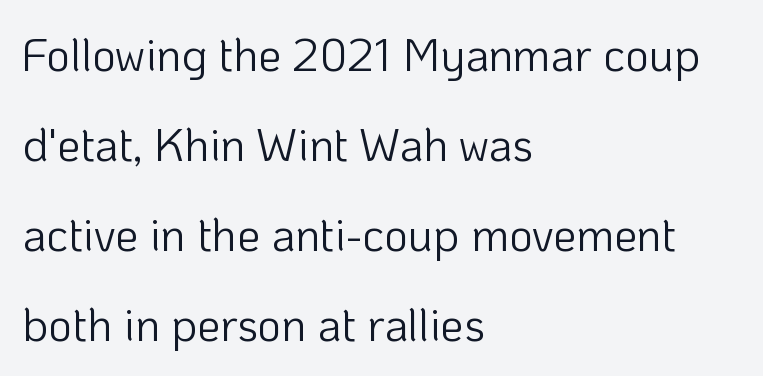
No chunkiness to these letters — they're not bold. Do the characters align in a grid? No, the font is proportional. Rows of type keep a wide berth in the vertical direction. The typesetter chose a ragged-right arrangement here. The words here are not underlined. You can tell from the bare stems that sans-serif type was used.
